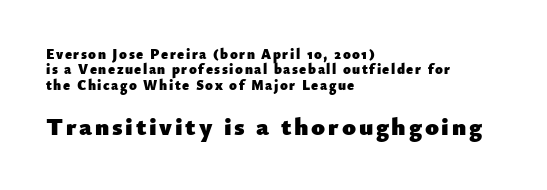
The image shows 25 px bold type, upright; set left-aligned, tight line spacing (1.1x), not underlined; the second (bottom) block is 1.79x larger.
